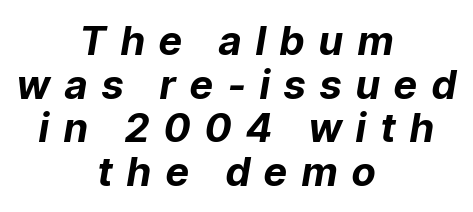
Q: Is the text bold? A: Yes.
Q: Is the text italic (slanted)? A: Yes, it leans right by about 9 degrees.
Q: Is the text underlined? A: No.
Q: How is the paragraph aligned? A: Centered.
Q: Is the spacing between letters normal or unusually wide? A: Unusually wide.
Q: Is the spacing between lines tight, normal or loose? A: Tight.
Q: Width (condensed, normal, or wide)? A: Normal.
Q: Stroke contrast? A: Low.
Q: x-height? A: Medium.
Q: Monospaced? A: No.
